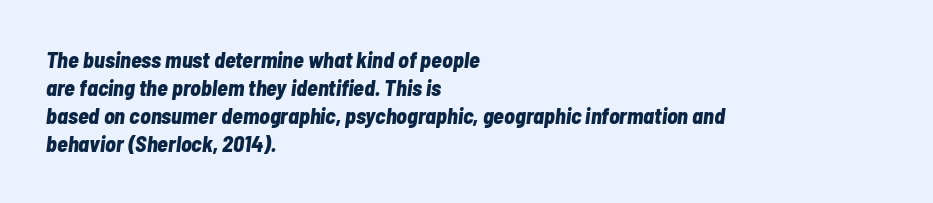
{"italic": "yes", "lean": "right", "slant_degrees": 7, "bold": "yes", "underline": "no", "align": "left", "line_spacing": "normal", "line_spacing_ratio": 1.27, "letter_spacing": "normal", "letter_spacing_em": 0.0, "glyph_px": 22}
